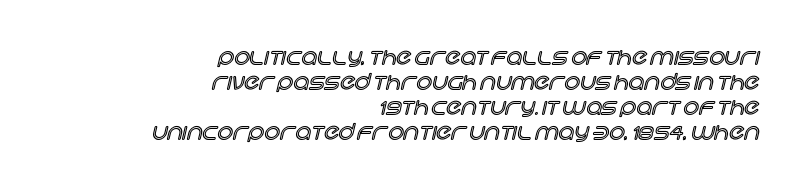
{"underline": "no", "align": "right", "line_spacing": "tight", "line_spacing_ratio": 1.13, "letter_spacing": "normal", "letter_spacing_em": 0.0, "glyph_px": 22}
